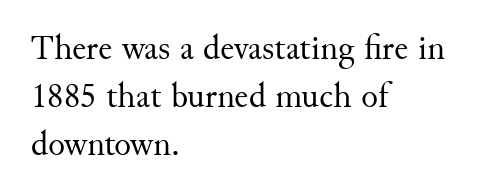
{"serif": "yes", "italic": "no", "bold": "no", "weight": "regular", "width": "normal", "stroke_contrast": "medium", "x_height": "small", "monospaced": "no", "underline": "no", "align": "left", "line_spacing": "normal", "line_spacing_ratio": 1.37, "letter_spacing": "normal", "letter_spacing_em": 0.0, "glyph_px": 35}
